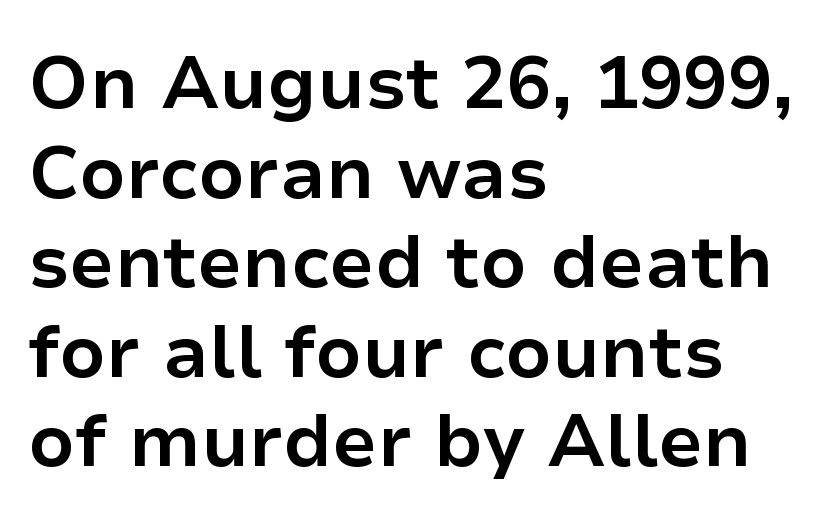
The image shows 74 px bold sans-serif type, upright; set left-aligned, line spacing 1.21x, normal letter spacing, not underlined; low stroke contrast and a medium x-height.
